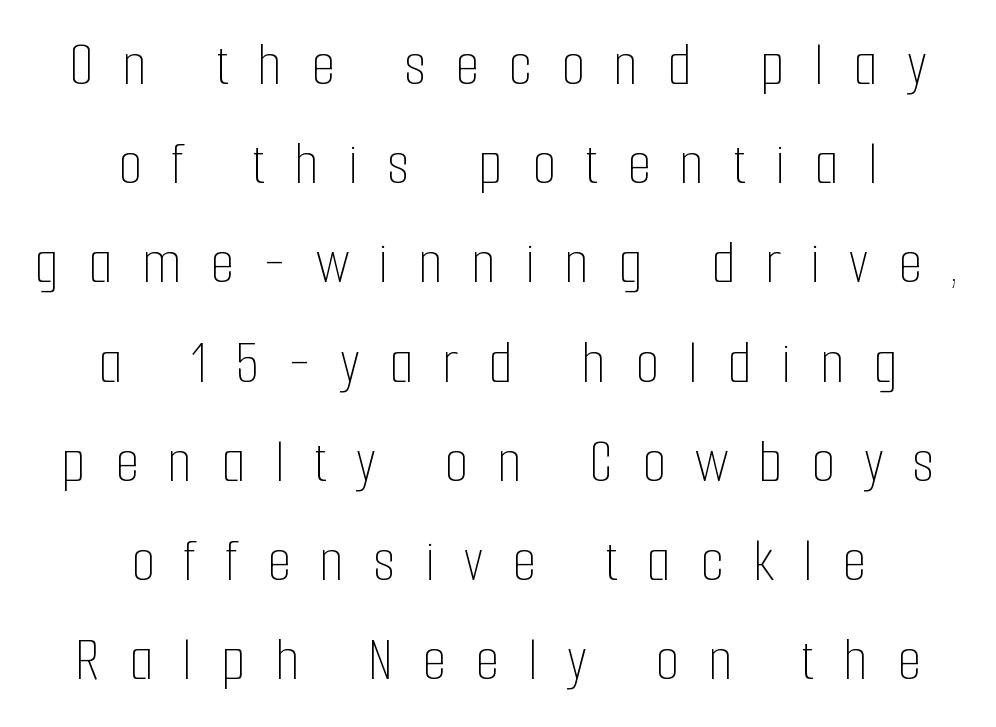
{"italic": "no", "bold": "no", "weight": "thin", "width": "condensed", "stroke_contrast": "low", "x_height": "medium", "monospaced": "no", "underline": "no", "align": "center", "line_spacing": "normal", "line_spacing_ratio": 1.6, "letter_spacing": "wide", "letter_spacing_em": 0.47, "glyph_px": 62}
